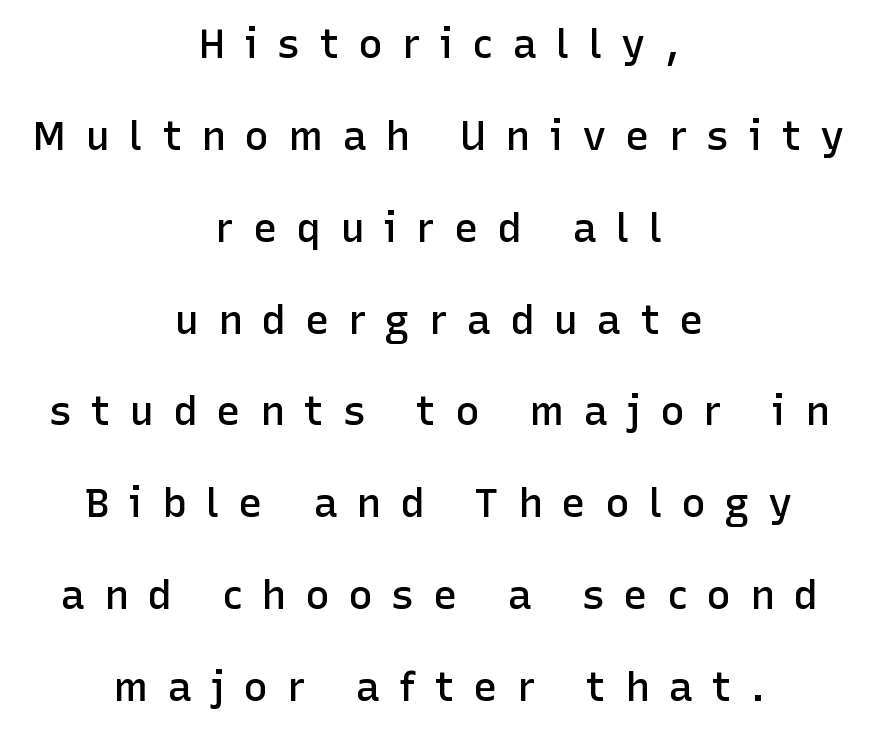
The image shows 41 px semibold sans-serif type, upright; set centered, loose line spacing (2.24x), unusually wide letter spacing (+0.46 em), not underlined; low stroke contrast and a medium x-height.
